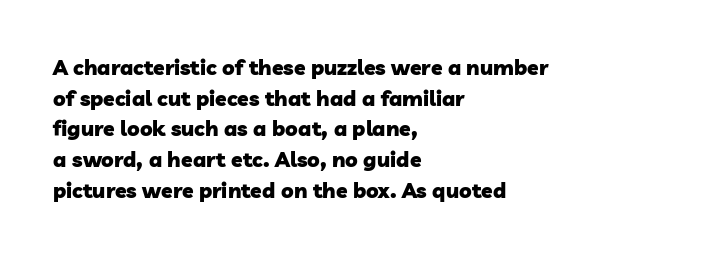
Q: Is the text bold? A: Yes.
Q: Is the text underlined? A: No.
Q: How is the paragraph aligned? A: Left-aligned.
Q: Is the spacing between letters normal or unusually wide? A: Normal.
Q: Is the spacing between lines tight, normal or loose? A: Normal.
